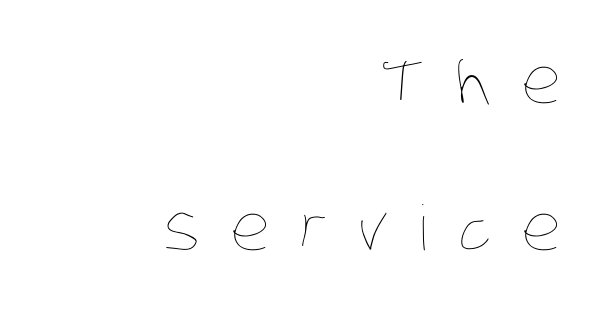
The image shows 62 px thin, condensed type; set right-aligned, loose line spacing (2.37x), unusually wide letter spacing (+0.49 em), not underlined; low stroke contrast and a large x-height.
